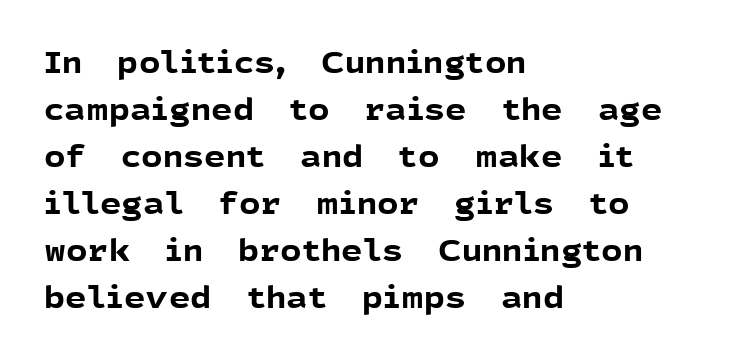
{"serif": "no", "italic": "no", "bold": "yes", "weight": "bold", "width": "normal", "x_height": "medium", "monospaced": "no", "underline": "no", "align": "left", "line_spacing": "normal", "line_spacing_ratio": 1.57, "letter_spacing": "normal", "letter_spacing_em": 0.0, "glyph_px": 30}
